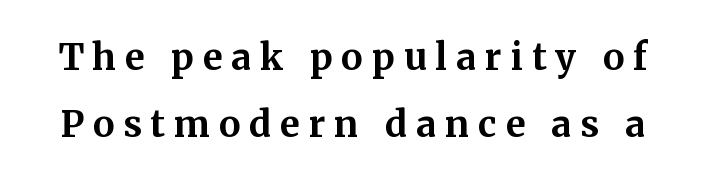
Q: Is the text bold? A: Yes.
Q: Is the text italic (slanted)? A: No, it is upright.
Q: Is the typeface a serif or a sans-serif typeface? A: Serif.
Q: Is the text underlined? A: No.
Q: Is the spacing between letters normal or unusually wide? A: Unusually wide.
Q: Width (condensed, normal, or wide)? A: Normal.
Q: Stroke contrast? A: Medium.
Q: x-height? A: Medium.
Q: Monospaced? A: No.
